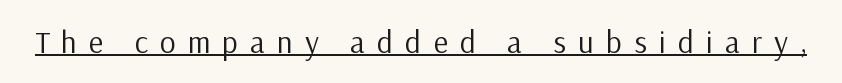
{"serif": "no", "italic": "no", "bold": "no", "weight": "regular", "width": "normal", "stroke_contrast": "low", "x_height": "medium", "monospaced": "no", "underline": "yes", "letter_spacing": "wide", "letter_spacing_em": 0.39, "glyph_px": 31}
